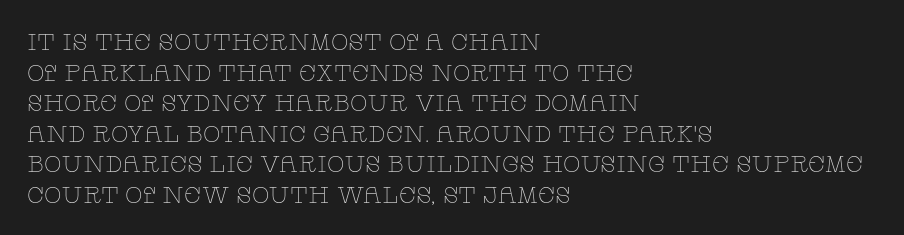
{"italic": "no", "bold": "no", "underline": "no", "align": "left", "line_spacing": "normal", "line_spacing_ratio": 1.33, "letter_spacing": "normal", "letter_spacing_em": 0.0, "glyph_px": 23}
